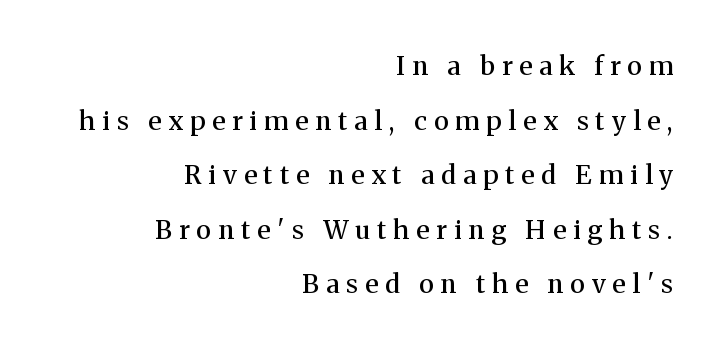
The image shows 26 px text type, upright; set right-aligned, loose line spacing (2.1x), unusually wide letter spacing (+0.27 em), not underlined.
